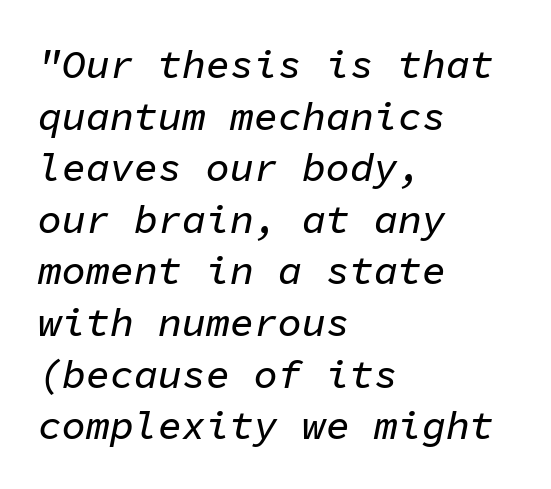
Q: Is the text italic (slanted)? A: Yes, it leans right by about 11 degrees.
Q: Is the text underlined? A: No.
Q: How is the paragraph aligned? A: Left-aligned.
Q: Is the spacing between letters normal or unusually wide? A: Normal.
Q: Is the spacing between lines tight, normal or loose? A: Normal.
Q: Width (condensed, normal, or wide)? A: Normal.
Q: Stroke contrast? A: Low.
Q: x-height? A: Medium.
Q: Monospaced? A: Yes.
